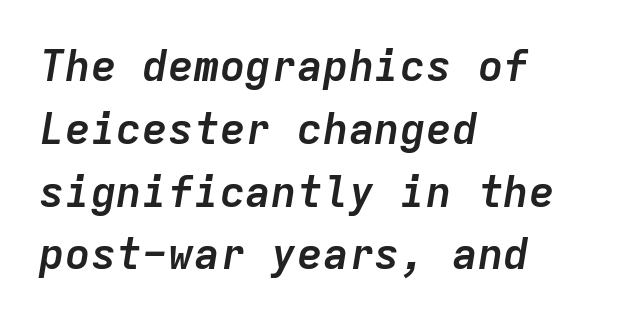
{"italic": "yes", "lean": "right", "slant_degrees": 9, "bold": "yes", "weight": "semibold", "width": "normal", "stroke_contrast": "low", "x_height": "medium", "monospaced": "yes", "underline": "no", "align": "left", "line_spacing": "normal", "line_spacing_ratio": 1.46, "letter_spacing": "normal", "letter_spacing_em": 0.0, "glyph_px": 43}
